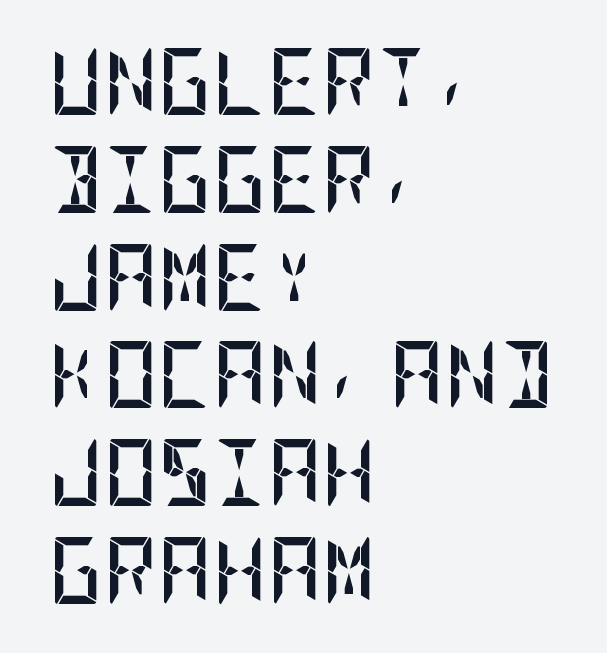
{"serif": "no", "italic": "no", "bold": "yes", "weight": "semibold", "width": "condensed", "stroke_contrast": "low", "x_height": "large", "underline": "no", "align": "left", "line_spacing": "normal", "line_spacing_ratio": 1.46, "letter_spacing": "normal", "letter_spacing_em": 0.0, "glyph_px": 67}
